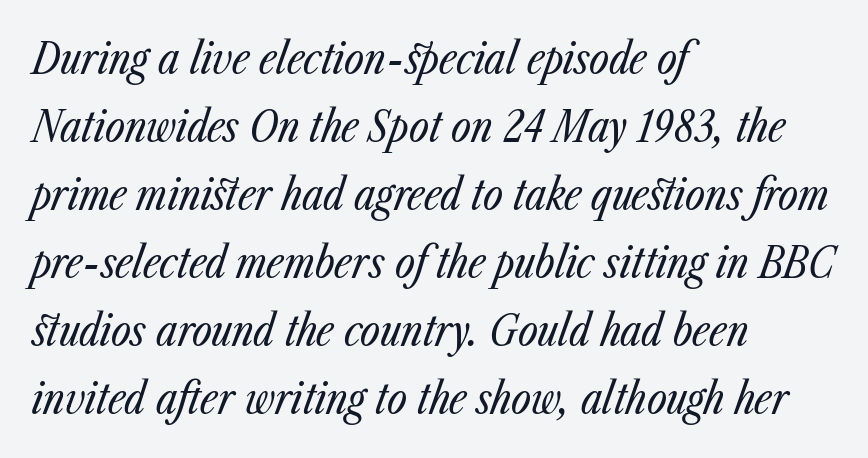
Q: Is the text bold? A: No.
Q: Is the text italic (slanted)? A: Yes, it leans right by about 23 degrees.
Q: Is the text underlined? A: No.
Q: How is the paragraph aligned? A: Left-aligned.
Q: Is the spacing between letters normal or unusually wide? A: Normal.
Q: Is the spacing between lines tight, normal or loose? A: Normal.
Q: Width (condensed, normal, or wide)? A: Condensed.
Q: Stroke contrast? A: Low.
Q: x-height? A: Medium.
Q: Monospaced? A: No.
